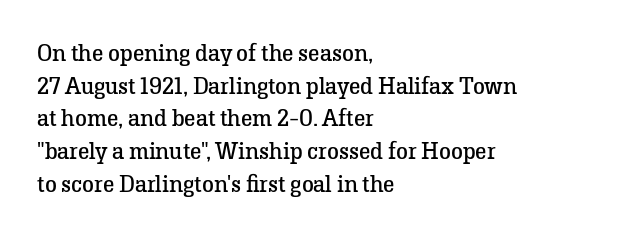
Plain, unruled lines of type. Ordinary non-slanted type is in use. Does extra space separate the letters? No, they use regular spacing. This is not heavy type; no bold has been used. These lines sit exactly where default settings would place them. Reading down the block, your eye returns to a fixed left position each line.
